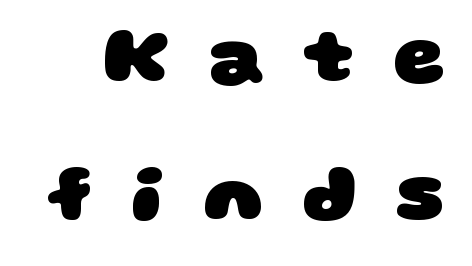
Q: Is the text bold? A: Yes.
Q: Is the typeface a serif or a sans-serif typeface? A: Sans-serif.
Q: Is the text underlined? A: No.
Q: Is the spacing between letters normal or unusually wide? A: Unusually wide.
Q: Width (condensed, normal, or wide)? A: Wide.
Q: Stroke contrast? A: Low.
Q: x-height? A: Large.
Q: Monospaced? A: No.
